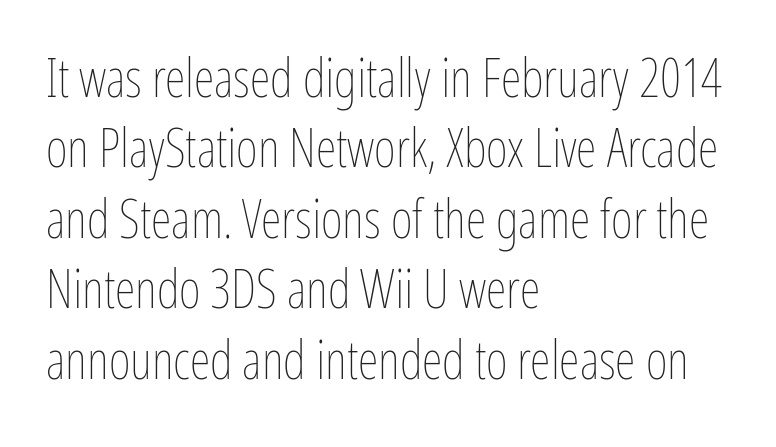
The image shows 53 px thin, condensed type, upright; set left-aligned, normal line spacing (1.33x), normal letter spacing, not underlined; low stroke contrast and a medium x-height.
